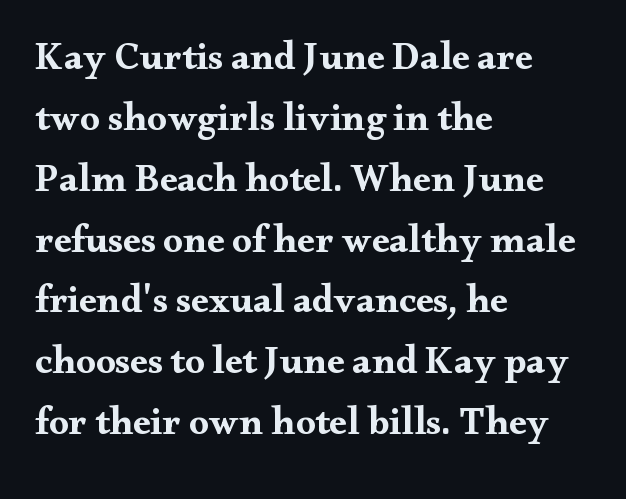
The image shows 39 px bold, wide serif type, upright; set left-aligned, normal line spacing (1.56x), normal letter spacing, not underlined; medium stroke contrast and a small x-height.
